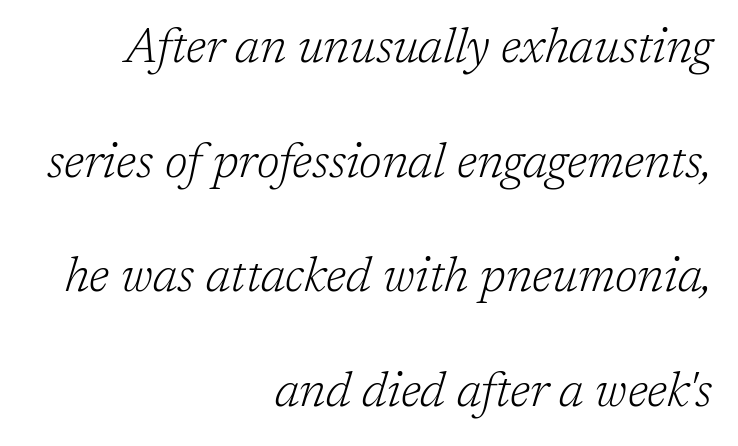
Students, note that the glyphs here touch the page at normal intervals. An italicized treatment has been applied to the whole sample. The rendering anchors every line to the right-hand side. This sample has the flowing, uneven cadence of proportional lettering. Type style note: has serifs.
